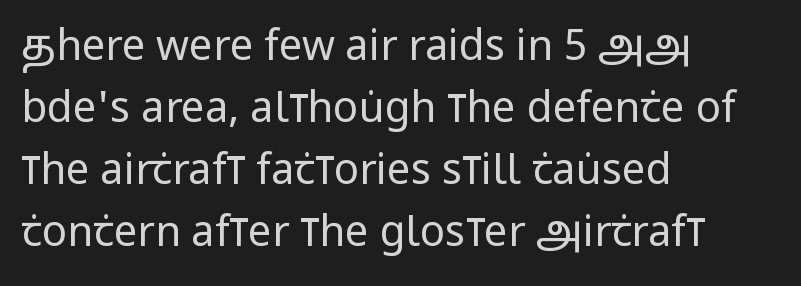
The image shows 42 px regular-weight, condensed sans-serif type, upright; set left-aligned, normal line spacing (1.48x), normal letter spacing, not underlined; low stroke contrast and a large x-height.
